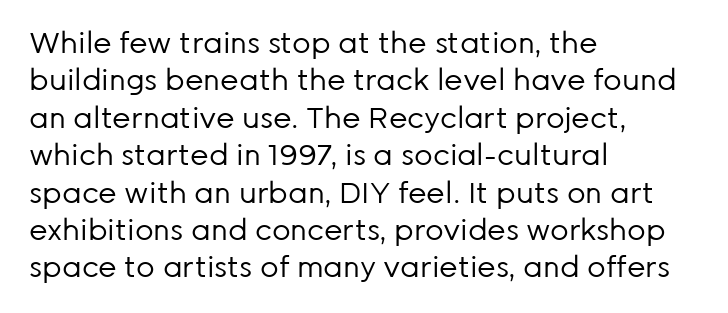
The image shows 29 px regular-weight sans-serif type, upright; set left-aligned, normal line spacing (1.29x), normal letter spacing, not underlined; low stroke contrast and a medium x-height.
